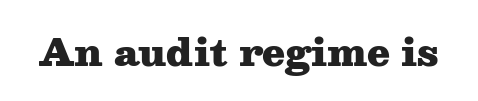
Q: Is the text bold? A: Yes.
Q: Is the text italic (slanted)? A: No, it is upright.
Q: Is the typeface a serif or a sans-serif typeface? A: Serif.
Q: Is the text underlined? A: No.
Q: Is the spacing between letters normal or unusually wide? A: Normal.
Q: Width (condensed, normal, or wide)? A: Wide.
Q: Stroke contrast? A: Medium.
Q: x-height? A: Medium.
Q: Monospaced? A: No.
